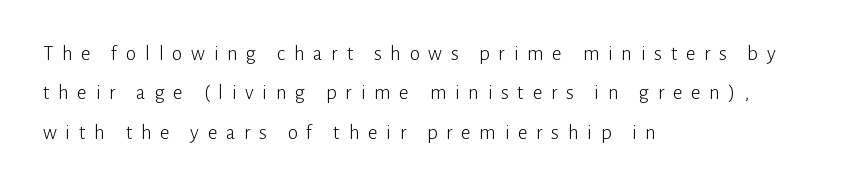
Q: Is the text bold? A: No.
Q: Is the text italic (slanted)? A: No, it is upright.
Q: Is the text underlined? A: No.
Q: How is the paragraph aligned? A: Left-aligned.
Q: Is the spacing between letters normal or unusually wide? A: Unusually wide.
